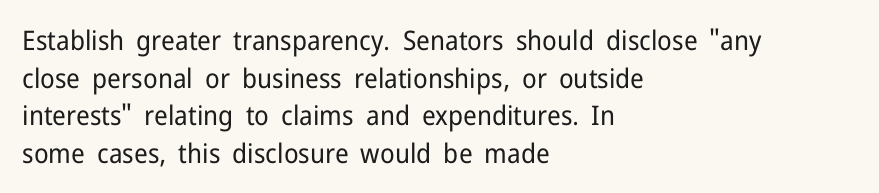
{"italic": "no", "bold": "no", "underline": "no", "align": "left", "line_spacing": "normal", "line_spacing_ratio": 1.39, "letter_spacing": "normal", "letter_spacing_em": 0.0, "glyph_px": 27}
